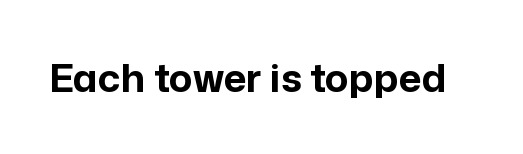
{"serif": "no", "italic": "no", "bold": "yes", "weight": "bold", "width": "normal", "stroke_contrast": "low", "x_height": "medium", "monospaced": "no", "underline": "no", "letter_spacing": "normal", "letter_spacing_em": 0.0, "glyph_px": 39}
